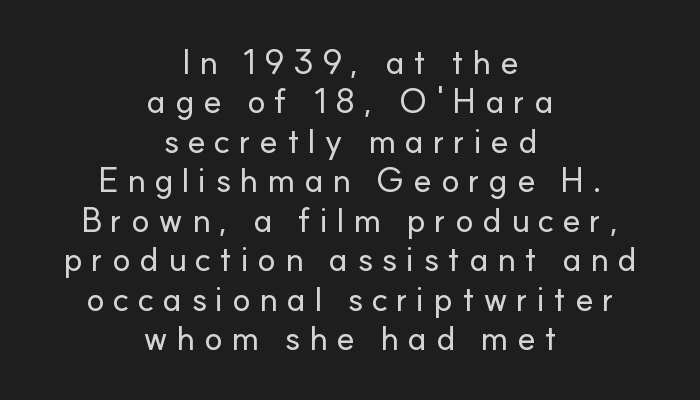
Q: Is the text italic (slanted)? A: No, it is upright.
Q: Is the typeface a serif or a sans-serif typeface? A: Sans-serif.
Q: Is the text underlined? A: No.
Q: How is the paragraph aligned? A: Centered.
Q: Is the spacing between letters normal or unusually wide? A: Unusually wide.
Q: Width (condensed, normal, or wide)? A: Normal.
Q: Stroke contrast? A: Low.
Q: x-height? A: Small.
Q: Monospaced? A: No.
